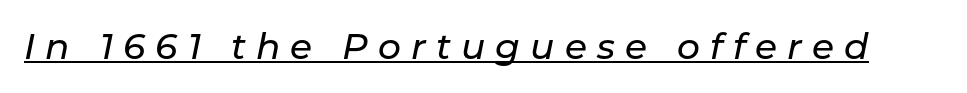
Q: Is the text italic (slanted)? A: Yes, it leans right by about 11 degrees.
Q: Is the text underlined? A: Yes.
Q: Is the spacing between letters normal or unusually wide? A: Unusually wide.
Q: Width (condensed, normal, or wide)? A: Normal.
Q: Stroke contrast? A: Low.
Q: x-height? A: Medium.
Q: Monospaced? A: No.
